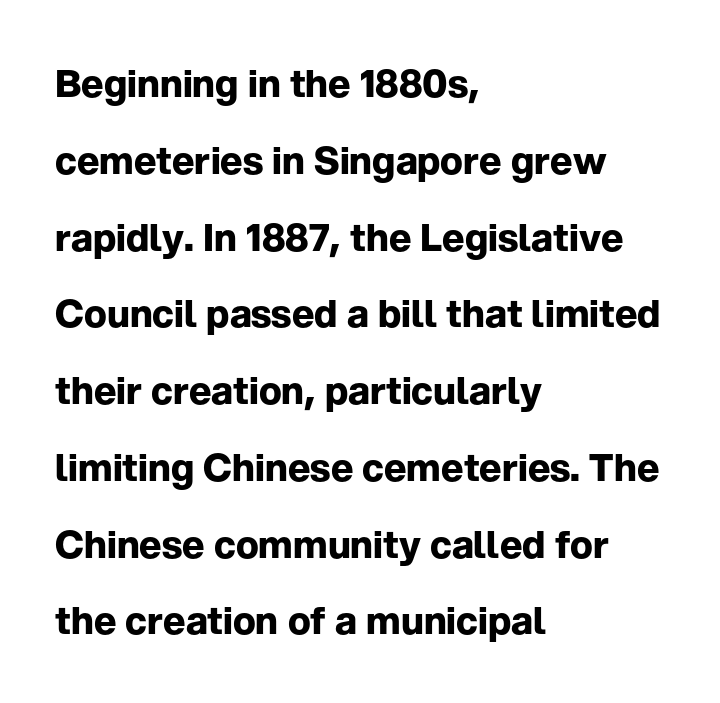
Q: Is the text bold? A: Yes.
Q: Is the text italic (slanted)? A: No, it is upright.
Q: Is the typeface a serif or a sans-serif typeface? A: Sans-serif.
Q: Is the text underlined? A: No.
Q: How is the paragraph aligned? A: Left-aligned.
Q: Is the spacing between letters normal or unusually wide? A: Normal.
Q: Is the spacing between lines tight, normal or loose? A: Loose.
Q: Width (condensed, normal, or wide)? A: Normal.
Q: Stroke contrast? A: Low.
Q: x-height? A: Medium.
Q: Monospaced? A: No.
